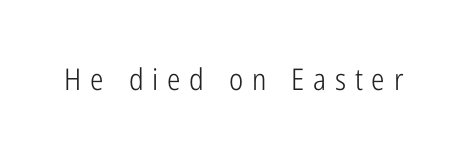
The type family on display is of the sans-serif kind. The lettering stays uniformly vertical, giving the passage a roman look. The passage shown has open, widely tracked lettering throughout. The baseline area is clear.
